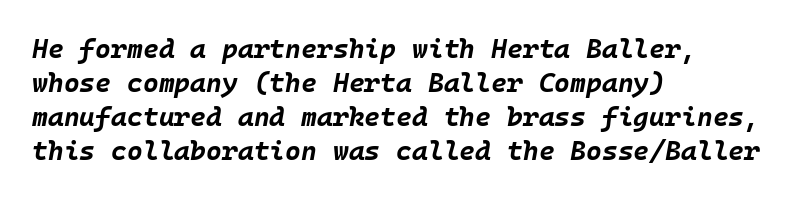
{"italic": "yes", "lean": "right", "slant_degrees": 10, "bold": "yes", "underline": "no", "align": "left", "line_spacing": "normal", "line_spacing_ratio": 1.26, "letter_spacing": "normal", "letter_spacing_em": 0.0, "glyph_px": 27}
